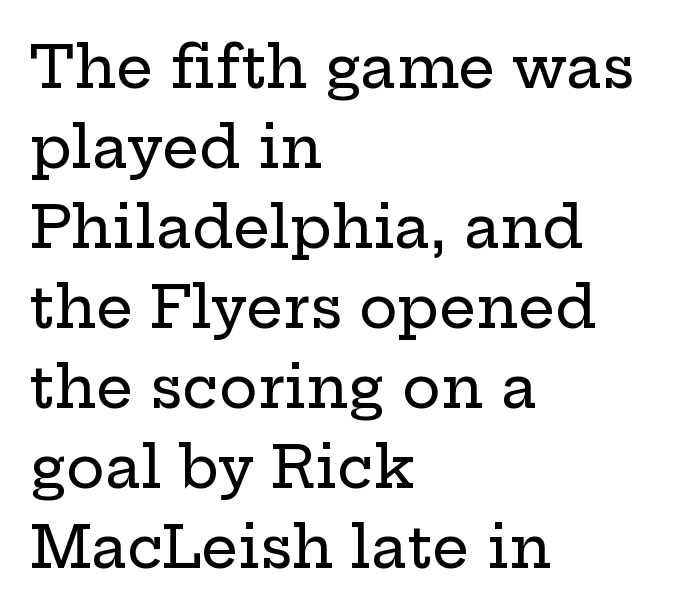
{"serif": "yes", "italic": "no", "width": "wide", "stroke_contrast": "low", "x_height": "medium", "monospaced": "no", "underline": "no", "align": "left", "line_spacing": "normal", "line_spacing_ratio": 1.38, "letter_spacing": "normal", "letter_spacing_em": 0.0, "glyph_px": 58}
